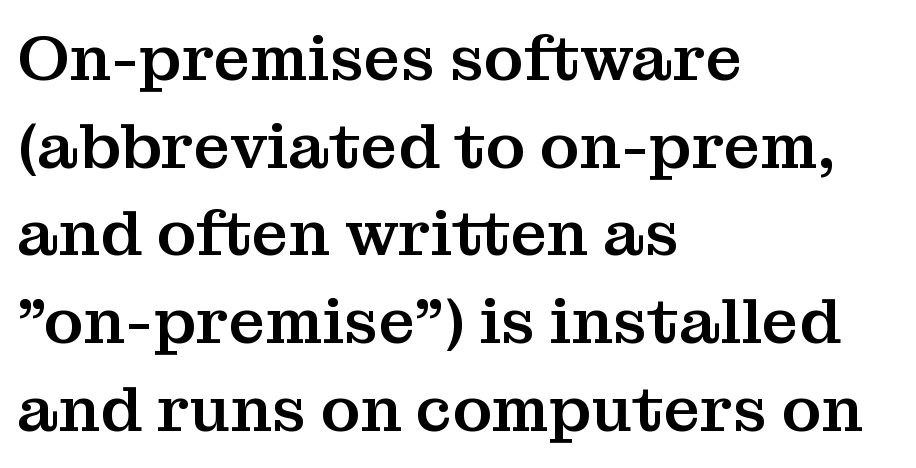
{"serif": "yes", "italic": "no", "width": "normal", "stroke_contrast": "medium", "x_height": "medium", "monospaced": "no", "underline": "no", "align": "left", "line_spacing": "normal", "line_spacing_ratio": 1.37, "letter_spacing": "normal", "letter_spacing_em": 0.0, "glyph_px": 64}
